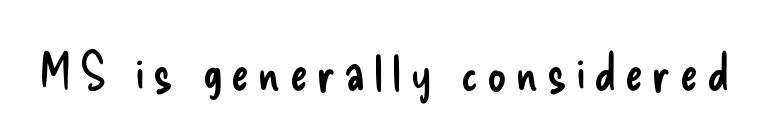
Nothing sits at the stroke ends, so this counts as sans-serif. Do the characters align in a grid? No, the font is proportional. Descender tails drop into unmarked territory. Bold? No — there's no thickening of the strokes.
